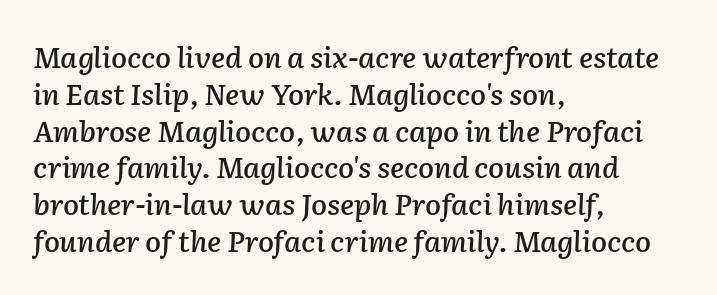
Q: Is the text italic (slanted)? A: Yes, it leans right by about 2 degrees.
Q: Is the text underlined? A: No.
Q: How is the paragraph aligned? A: Left-aligned.
Q: Is the spacing between letters normal or unusually wide? A: Normal.
Q: Is the spacing between lines tight, normal or loose? A: Normal.
Q: Width (condensed, normal, or wide)? A: Normal.
Q: Stroke contrast? A: Low.
Q: x-height? A: Medium.
Q: Monospaced? A: No.
